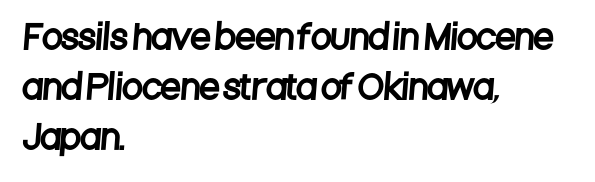
Q: Is the typeface a serif or a sans-serif typeface? A: Sans-serif.
Q: Is the text underlined? A: No.
Q: How is the paragraph aligned? A: Left-aligned.
Q: Is the spacing between letters normal or unusually wide? A: Normal.
Q: Is the spacing between lines tight, normal or loose? A: Normal.
Q: Width (condensed, normal, or wide)? A: Condensed.
Q: Stroke contrast? A: Low.
Q: x-height? A: Large.
Q: Monospaced? A: No.
